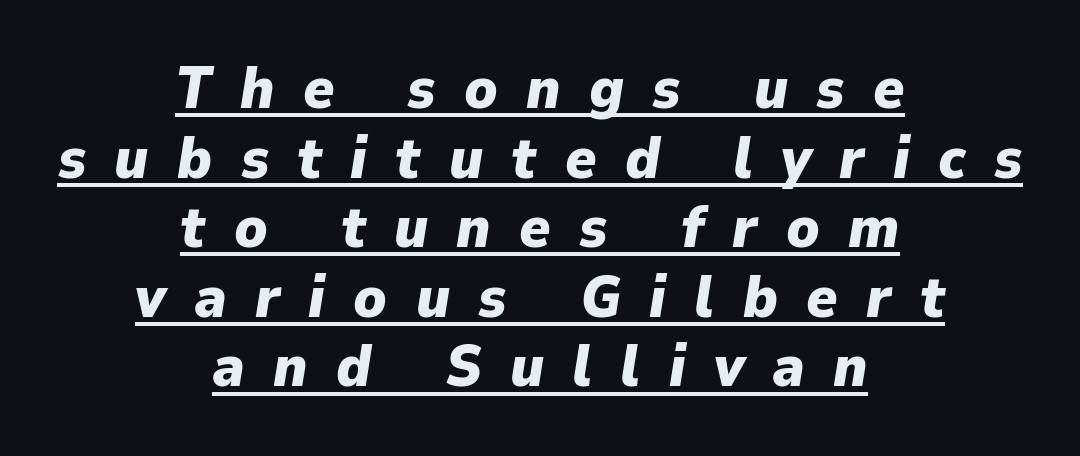
Character widths vary here, with narrow letters taking less room than wide ones. Would a proofreader flag this as italicized? Yes. Glance below the letters and you will spot a drawn line. Caption: expanded tracking, letters set apart. Caption: multi-line text, centered on the measure. Weight check: bold — yes, fully.
